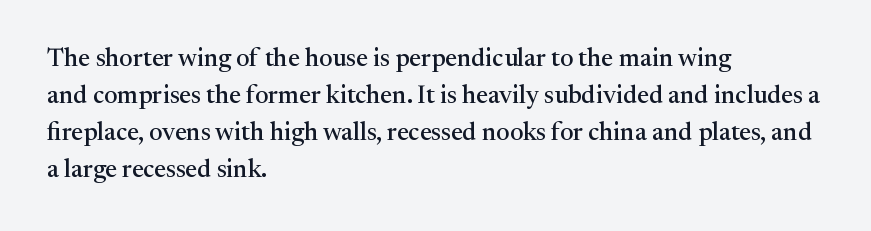
The space beneath each line is pristine and unruled. Compared with typical paragraphs, the rows here are spaced about the same. Notice how the passage keeps a crisp vertical edge on the left only. Short note: letters normally spaced.
